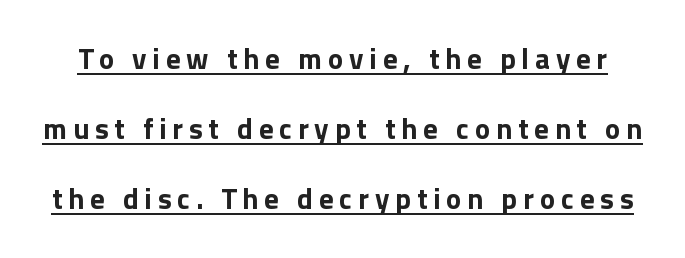
Character widths vary here, with narrow letters taking less room than wide ones. Every character sits straight up, as roman type does. What's the leading like? Stretched, with rows far apart. How are the letters spaced? Widely, with obvious added tracking. This rendering employs a face without finishing strokes, i.e., a sans-serif. The face used here appears with an underline applied.
